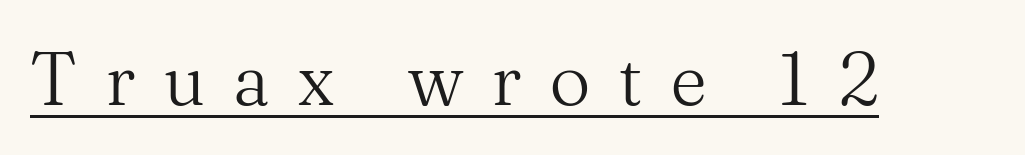
The image shows 76 px light serif type, upright; set unusually wide letter spacing (+0.38 em), underlined; medium stroke contrast and a small x-height.
